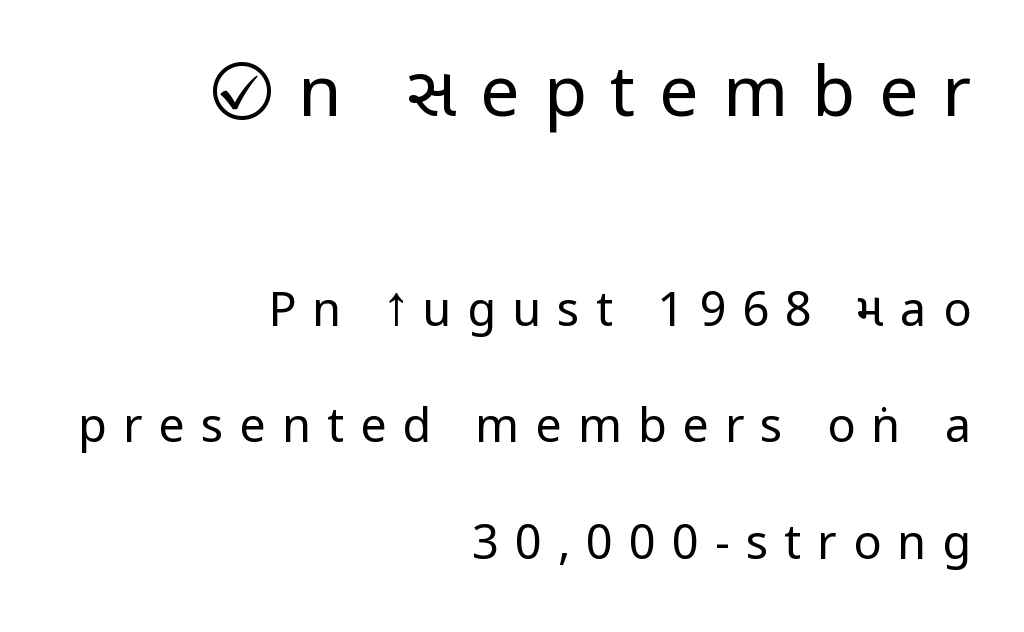
{"serif": "no", "italic": "no", "bold": "no", "weight": "regular", "width": "condensed", "stroke_contrast": "low", "x_height": "large", "monospaced": "no", "underline": "no", "align": "right", "line_spacing": "loose", "line_spacing_ratio": 2.48, "letter_spacing": "wide", "letter_spacing_em": 0.34, "larger_block": "first", "size_ratio": 1.49, "glyph_px": 70}
